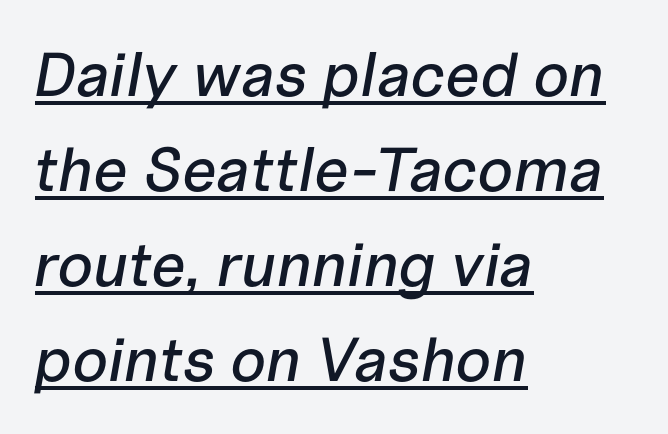
The image shows 62 px text type, italic (leaning right); set left-aligned, normal line spacing (1.53x), normal letter spacing, underlined; low stroke contrast and a medium x-height.
